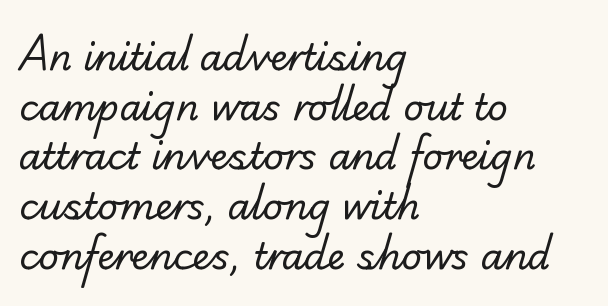
The image shows 36 px regular-weight serif type; set left-aligned, normal line spacing (1.38x), normal letter spacing, not underlined; low stroke contrast and a small x-height.
